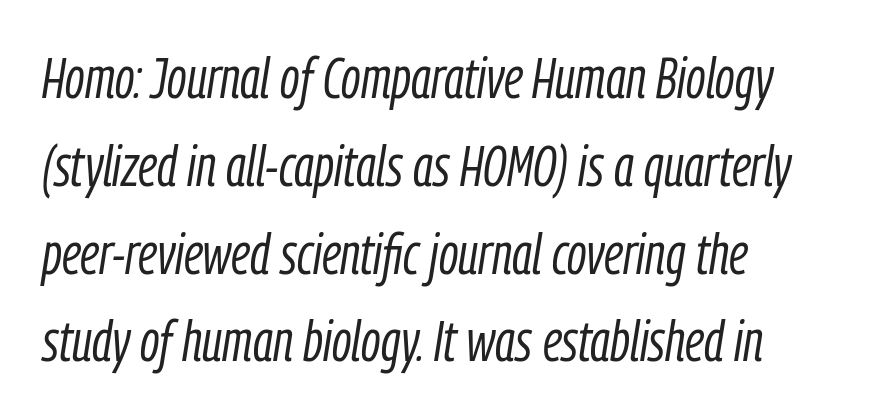
Q: Is the text bold? A: No.
Q: Is the text italic (slanted)? A: Yes, it leans right by about 9 degrees.
Q: Is the text underlined? A: No.
Q: How is the paragraph aligned? A: Left-aligned.
Q: Is the spacing between letters normal or unusually wide? A: Normal.
Q: Is the spacing between lines tight, normal or loose? A: Normal.
Q: Width (condensed, normal, or wide)? A: Condensed.
Q: Stroke contrast? A: Low.
Q: x-height? A: Medium.
Q: Monospaced? A: No.
